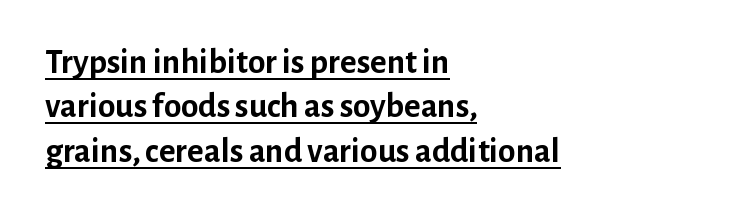
{"serif": "no", "italic": "no", "bold": "yes", "weight": "semibold", "width": "normal", "stroke_contrast": "low", "x_height": "medium", "monospaced": "no", "underline": "yes", "align": "left", "line_spacing": "normal", "line_spacing_ratio": 1.27, "letter_spacing": "normal", "letter_spacing_em": 0.0, "glyph_px": 35}
